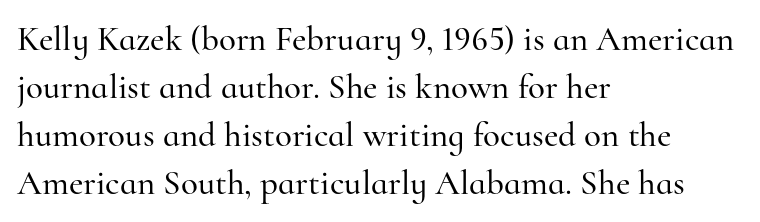
{"serif": "yes", "italic": "no", "width": "normal", "stroke_contrast": "high", "x_height": "small", "monospaced": "no", "underline": "no", "align": "left", "line_spacing": "normal", "line_spacing_ratio": 1.37, "letter_spacing": "normal", "letter_spacing_em": 0.0, "glyph_px": 35}
